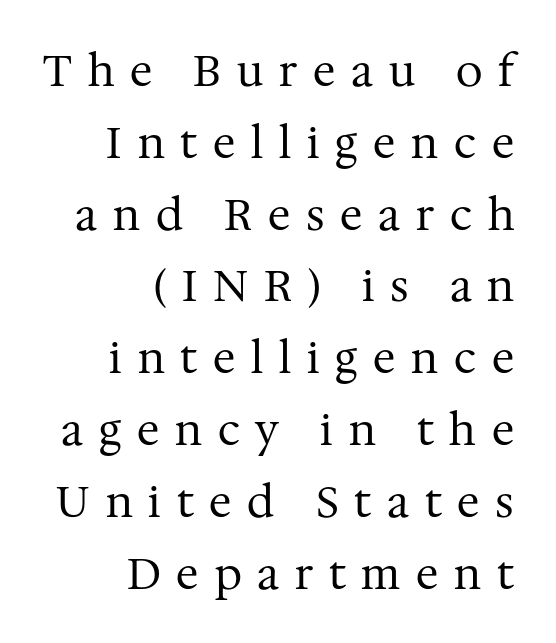
Right-aligned paragraph, ragged on the left. I'd call this a serif setting — the letters wear small feet. Spacing verdict: proportional, widths tailored to each character. The string is rendered with underlining switched off.
